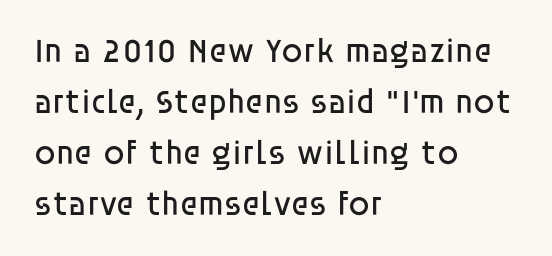
Q: Is the text bold? A: No.
Q: Is the text italic (slanted)? A: No, it is upright.
Q: Is the typeface a serif or a sans-serif typeface? A: Sans-serif.
Q: Is the text underlined? A: No.
Q: How is the paragraph aligned? A: Left-aligned.
Q: Is the spacing between letters normal or unusually wide? A: Normal.
Q: Is the spacing between lines tight, normal or loose? A: Normal.
Q: Width (condensed, normal, or wide)? A: Normal.
Q: Stroke contrast? A: Low.
Q: x-height? A: Large.
Q: Monospaced? A: No.
